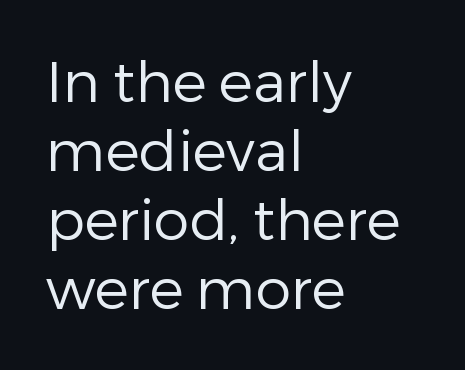
{"serif": "no", "italic": "no", "bold": "no", "weight": "regular", "width": "normal", "stroke_contrast": "low", "x_height": "medium", "monospaced": "no", "underline": "no", "align": "left", "line_spacing_ratio": 1.21, "letter_spacing": "normal", "letter_spacing_em": 0.0, "glyph_px": 57}
